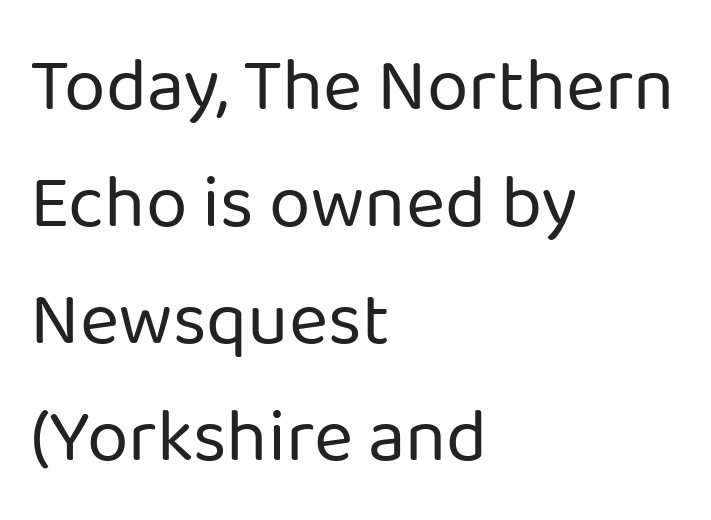
The image shows 75 px regular-weight sans-serif type, upright; set left-aligned, normal line spacing (1.56x), normal letter spacing, not underlined; low stroke contrast and a medium x-height.
